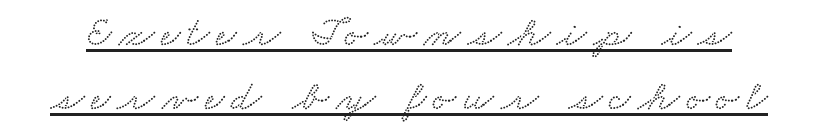
Q: Is the text underlined? A: Yes.
Q: Is the spacing between lines tight, normal or loose? A: Normal.
Q: Width (condensed, normal, or wide)? A: Wide.
Q: Stroke contrast? A: Low.
Q: x-height? A: Small.
Q: Monospaced? A: No.
